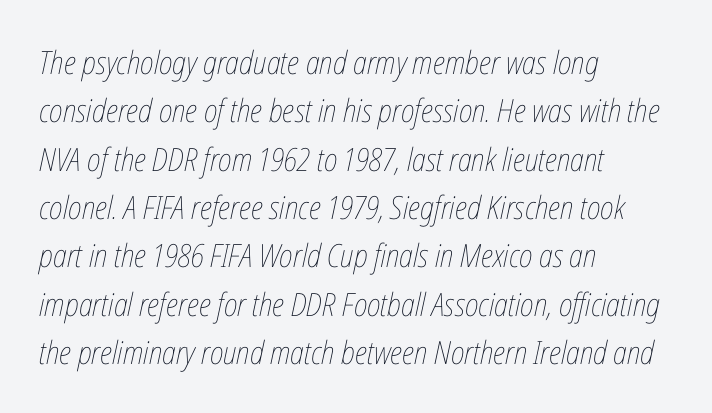
When letters slant like this, we call the style italic. The typeface has the unassuming heft of standard copy or less. Words appear dense and cohesive because spacing is normal. The glyphs are unaccompanied by any horizontal stroke below them.
